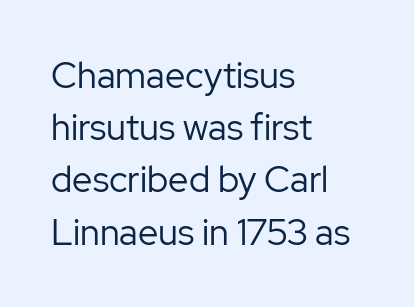
{"serif": "no", "italic": "no", "bold": "no", "weight": "regular", "width": "normal", "stroke_contrast": "low", "x_height": "medium", "monospaced": "no", "underline": "no", "align": "left", "line_spacing": "normal", "line_spacing_ratio": 1.45, "letter_spacing": "normal", "letter_spacing_em": 0.0, "glyph_px": 36}
